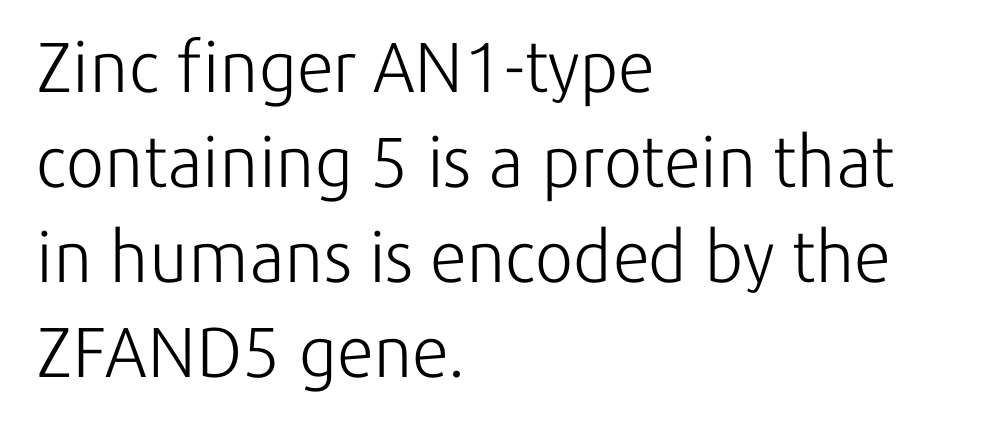
The image shows 71 px light sans-serif type, upright; set left-aligned, normal line spacing (1.34x), normal letter spacing, not underlined; low stroke contrast and a medium x-height.
